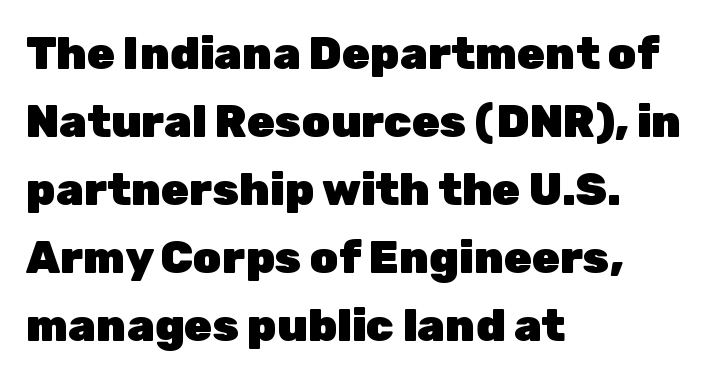
This sample has the flowing, uneven cadence of proportional lettering. Notice how the stems are strictly vertical — no italics here. The text block is weighted toward the left margin, trailing off unevenly rightward. No feet cap the strokes, marking this as sans-serif type. Descender tails drop into unmarked territory.
